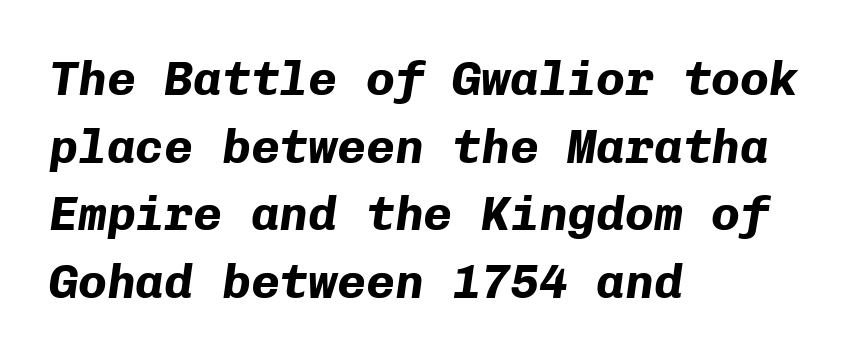
Q: Is the text bold? A: Yes.
Q: Is the text italic (slanted)? A: Yes, it leans right by about 8 degrees.
Q: Is the text underlined? A: No.
Q: How is the paragraph aligned? A: Left-aligned.
Q: Is the spacing between letters normal or unusually wide? A: Normal.
Q: Is the spacing between lines tight, normal or loose? A: Normal.
Q: Width (condensed, normal, or wide)? A: Normal.
Q: Stroke contrast? A: Low.
Q: x-height? A: Medium.
Q: Monospaced? A: Yes.
